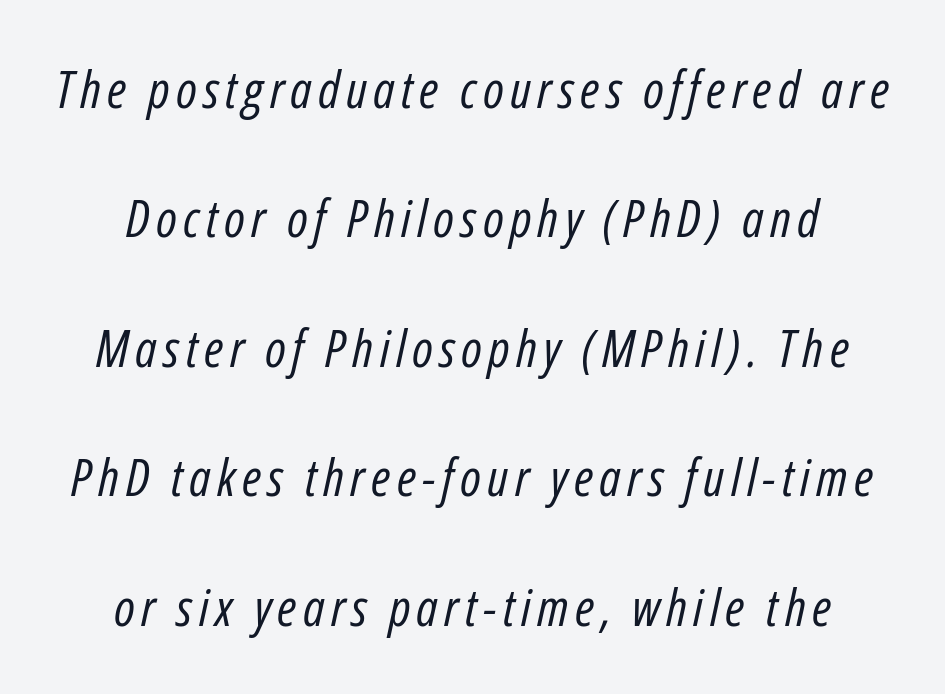
{"italic": "yes", "lean": "right", "slant_degrees": 12, "bold": "no", "weight": "regular", "width": "condensed", "stroke_contrast": "low", "x_height": "medium", "monospaced": "no", "underline": "no", "line_spacing": "loose", "line_spacing_ratio": 2.49, "glyph_px": 52}
